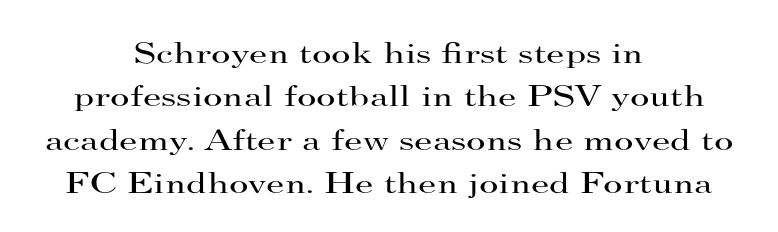
You could not count columns in this text — the font is proportionally spaced. Unlike italic type, these characters show no tilt at all. Serifs: yes, visible at the terminals of the letterforms. Ink coverage per letter is moderate at most.
